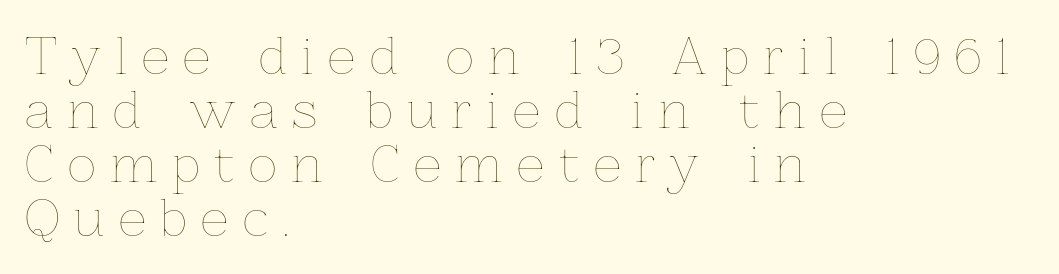
{"italic": "no", "bold": "no", "weight": "thin", "width": "normal", "stroke_contrast": "low", "x_height": "medium", "monospaced": "no", "underline": "no", "align": "left", "line_spacing": "tight", "line_spacing_ratio": 1.1, "letter_spacing": "wide", "letter_spacing_em": 0.3, "glyph_px": 49}
